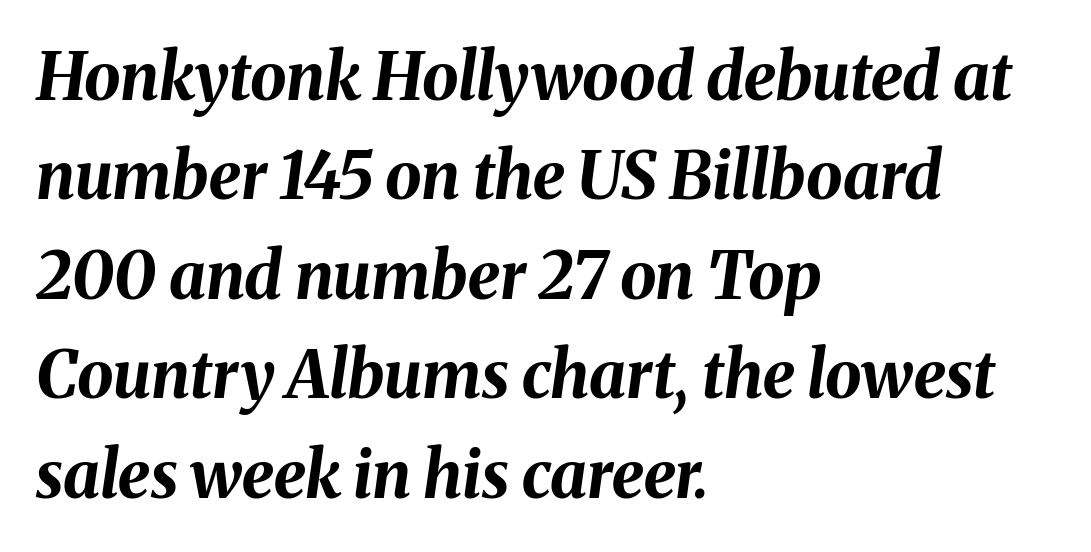
Q: Is the text bold? A: Yes.
Q: Is the text italic (slanted)? A: Yes, it leans right by about 8 degrees.
Q: Is the text underlined? A: No.
Q: How is the paragraph aligned? A: Left-aligned.
Q: Is the spacing between letters normal or unusually wide? A: Normal.
Q: Is the spacing between lines tight, normal or loose? A: Normal.
Q: Width (condensed, normal, or wide)? A: Normal.
Q: Stroke contrast? A: Medium.
Q: x-height? A: Medium.
Q: Monospaced? A: No.
